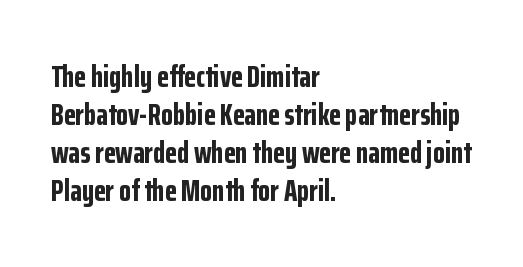
The image shows 31 px bold, condensed sans-serif type, upright; set left-aligned, line spacing 1.23x, normal letter spacing, not underlined; low stroke contrast and a medium x-height.
